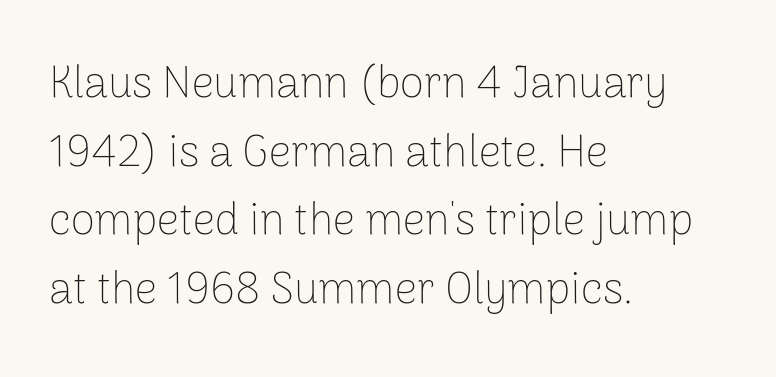
Normally led — the rows are evenly, conventionally spaced. Each row of text sits above clean, open space. If you drew a line through each stem, it would be perfectly vertical. Weight: not bold — regular or lighter. Think of a printed novel: that variable character pitch is what you see here. Caption: multi-line text, flush left, ragged right.
